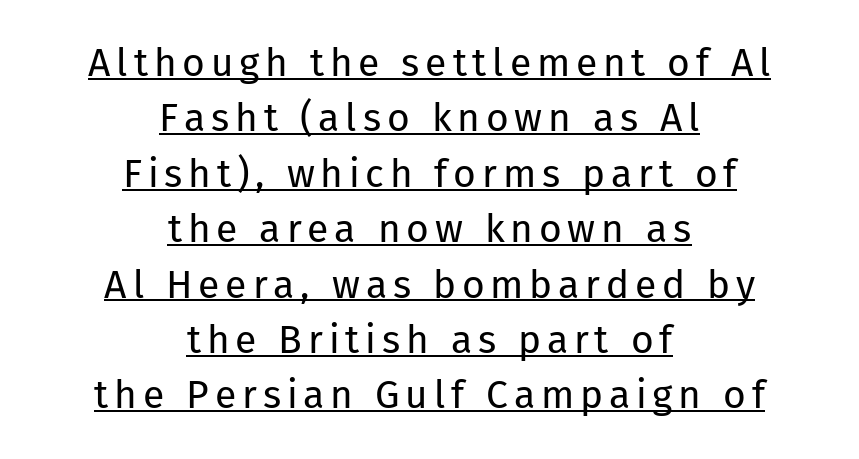
Q: Is the text bold? A: No.
Q: Is the text italic (slanted)? A: No, it is upright.
Q: Is the typeface a serif or a sans-serif typeface? A: Sans-serif.
Q: Is the text underlined? A: Yes.
Q: How is the paragraph aligned? A: Centered.
Q: Is the spacing between lines tight, normal or loose? A: Normal.
Q: Width (condensed, normal, or wide)? A: Normal.
Q: Stroke contrast? A: Low.
Q: x-height? A: Medium.
Q: Monospaced? A: No.
